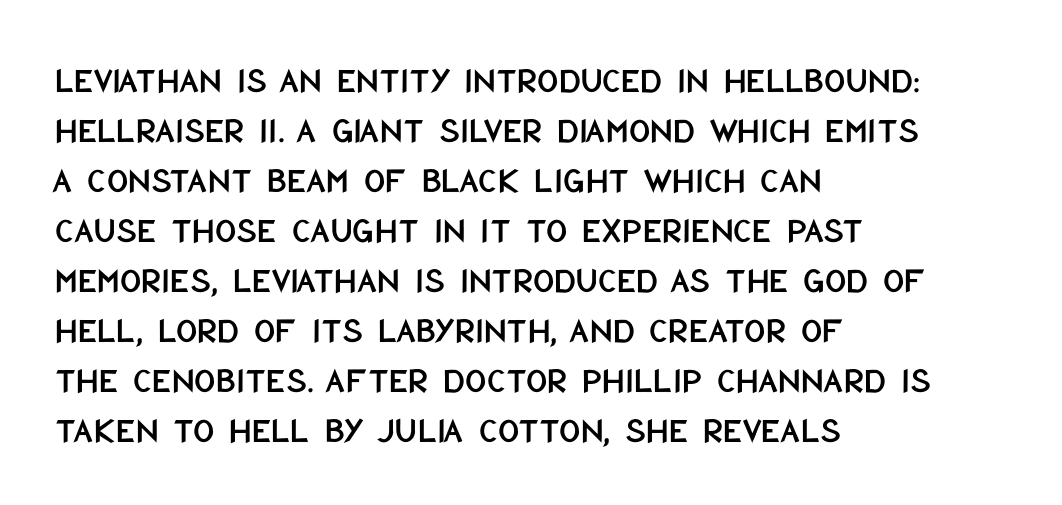
The image shows 37 px condensed sans-serif type, upright; set left-aligned, normal line spacing (1.35x), normal letter spacing, not underlined; low stroke contrast and a large x-height.
